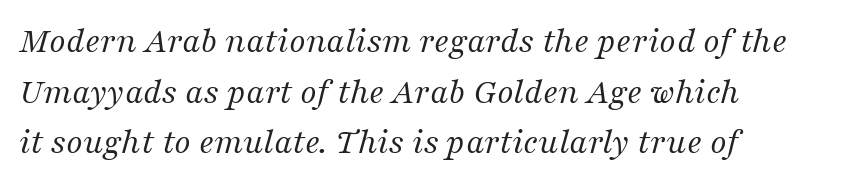
Q: Is the text bold? A: No.
Q: Is the text italic (slanted)? A: Yes, it leans right by about 16 degrees.
Q: Is the typeface a serif or a sans-serif typeface? A: Serif.
Q: Is the text underlined? A: No.
Q: How is the paragraph aligned? A: Left-aligned.
Q: Is the spacing between letters normal or unusually wide? A: Normal.
Q: Is the spacing between lines tight, normal or loose? A: Normal.
Q: Width (condensed, normal, or wide)? A: Normal.
Q: Stroke contrast? A: Medium.
Q: x-height? A: Medium.
Q: Monospaced? A: No.
